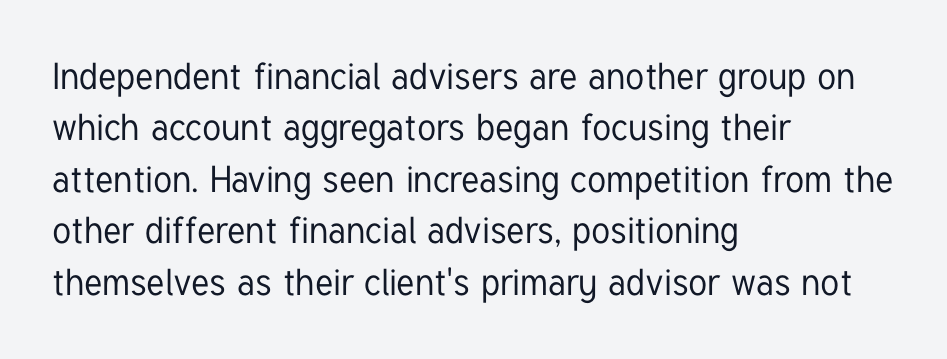
The image shows 37 px condensed sans-serif type, upright; set left-aligned, normal line spacing (1.39x), normal letter spacing, not underlined; low stroke contrast and a medium x-height.
